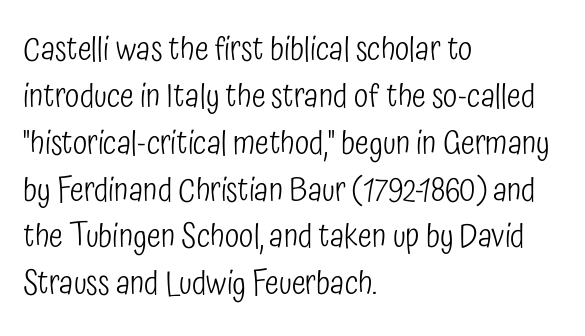
Q: Is the text bold? A: No.
Q: Is the text italic (slanted)? A: No, it is upright.
Q: Is the typeface a serif or a sans-serif typeface? A: Sans-serif.
Q: Is the text underlined? A: No.
Q: How is the paragraph aligned? A: Left-aligned.
Q: Is the spacing between letters normal or unusually wide? A: Normal.
Q: Is the spacing between lines tight, normal or loose? A: Normal.
Q: Width (condensed, normal, or wide)? A: Condensed.
Q: Stroke contrast? A: Low.
Q: x-height? A: Medium.
Q: Monospaced? A: No.
